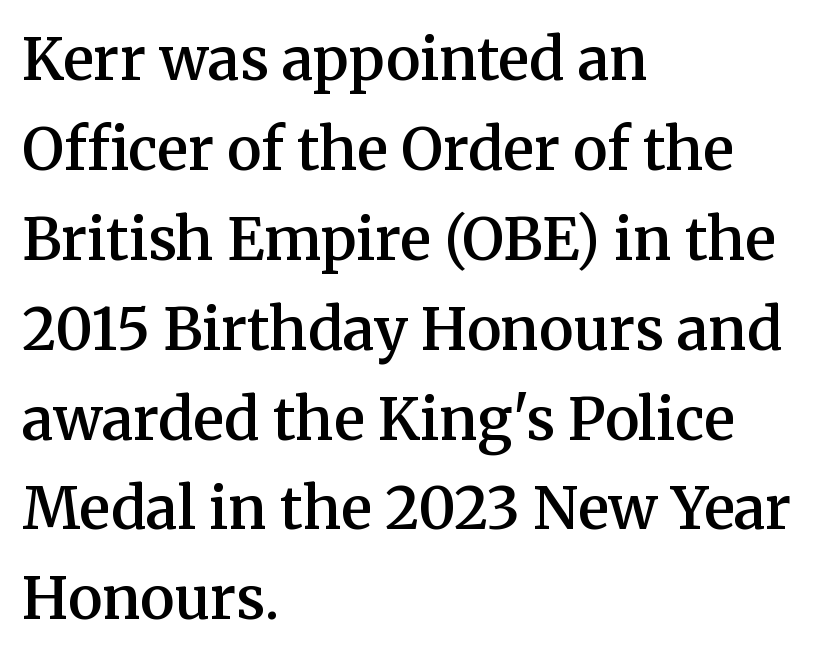
Its strokes are somewhat broadened, the hallmark of semibold type. Short note: letters normally spaced. The rag falls on the right side of this text block. Ordinary non-slanted type is in use.
